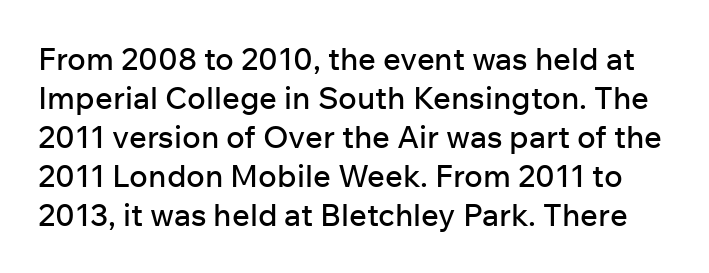
{"serif": "no", "italic": "no", "width": "normal", "stroke_contrast": "low", "x_height": "medium", "monospaced": "no", "underline": "no", "line_spacing": "normal", "line_spacing_ratio": 1.26, "letter_spacing": "normal", "letter_spacing_em": 0.0, "glyph_px": 31}
